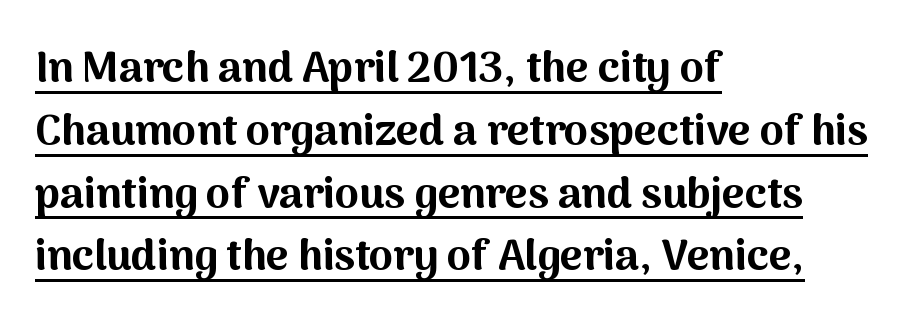
Q: Is the text bold? A: Yes.
Q: Is the text italic (slanted)? A: No, it is upright.
Q: Is the typeface a serif or a sans-serif typeface? A: Sans-serif.
Q: Is the text underlined? A: Yes.
Q: How is the paragraph aligned? A: Left-aligned.
Q: Is the spacing between letters normal or unusually wide? A: Normal.
Q: Is the spacing between lines tight, normal or loose? A: Normal.
Q: Width (condensed, normal, or wide)? A: Normal.
Q: Stroke contrast? A: Medium.
Q: x-height? A: Medium.
Q: Monospaced? A: No.
